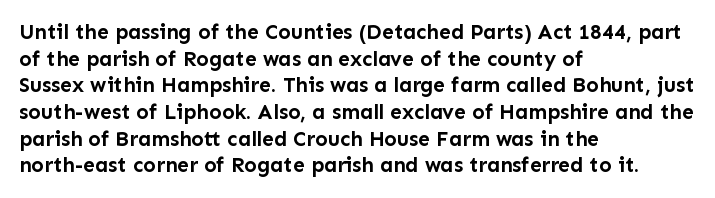
Q: Is the text bold? A: Yes.
Q: Is the text italic (slanted)? A: No, it is upright.
Q: Is the text underlined? A: No.
Q: How is the paragraph aligned? A: Left-aligned.
Q: Is the spacing between letters normal or unusually wide? A: Normal.
Q: Is the spacing between lines tight, normal or loose? A: Normal.
